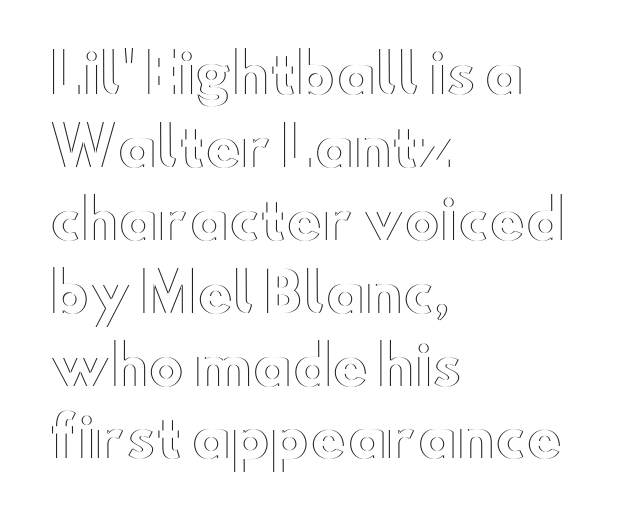
The image shows 54 px wide type, upright; set left-aligned, normal line spacing (1.35x), normal letter spacing, not underlined; a small x-height.
